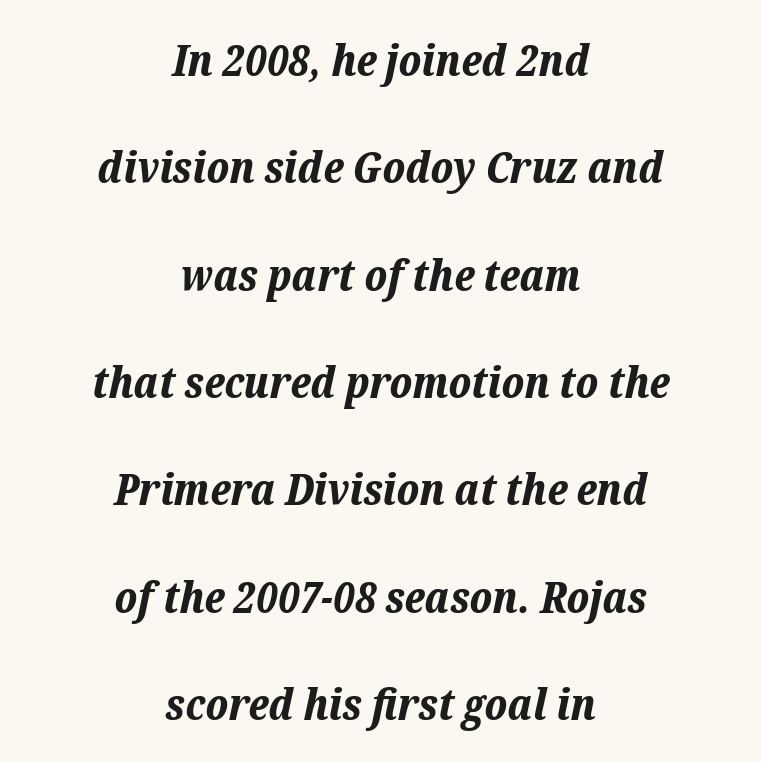
The image shows 44 px bold type, italic (leaning right); set centered, loose line spacing (2.44x), normal letter spacing, not underlined; low stroke contrast and a medium x-height.
